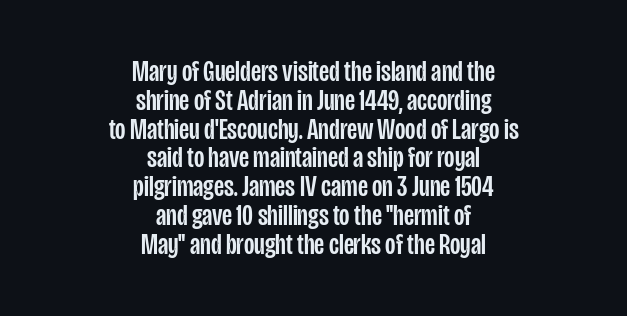
The image shows 30 px condensed sans-serif type, upright; set centered, tight line spacing (0.96x), normal letter spacing, not underlined; low stroke contrast and a large x-height.
